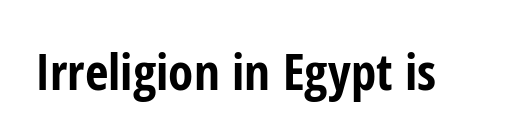
{"serif": "no", "italic": "no", "bold": "yes", "weight": "bold", "width": "condensed", "stroke_contrast": "low", "x_height": "medium", "monospaced": "no", "underline": "no", "letter_spacing": "normal", "letter_spacing_em": 0.0, "glyph_px": 51}
